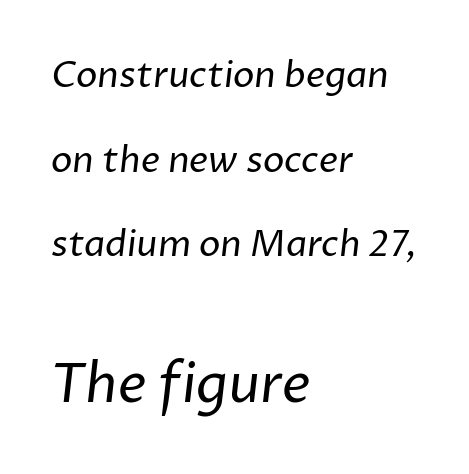
{"serif": "no", "bold": "no", "weight": "regular", "width": "normal", "stroke_contrast": "low", "x_height": "medium", "monospaced": "no", "underline": "no", "align": "left", "line_spacing": "loose", "line_spacing_ratio": 2.35, "letter_spacing": "normal", "letter_spacing_em": 0.0, "larger_block": "second", "size_ratio": 1.5, "glyph_px": 54}
